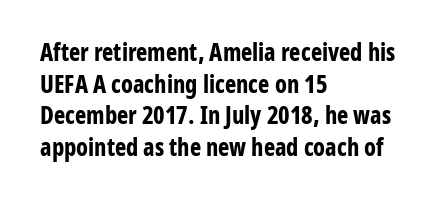
Honestly, the letter spacing is just normal — you wouldn't notice it. One glance says typical: line gaps are just what's usual. These lines stack with their left ends in a neat column. The type sits square on the baseline with zero lean. Descender tails drop into unmarked territory. How heavy is the stroke? Heavy — this is a bold.
